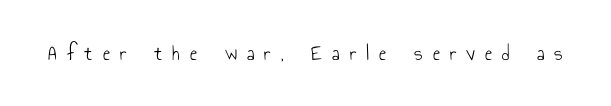
Q: Is the text bold? A: No.
Q: Is the text italic (slanted)? A: No, it is upright.
Q: Is the text underlined? A: No.
Q: Is the spacing between letters normal or unusually wide? A: Unusually wide.
